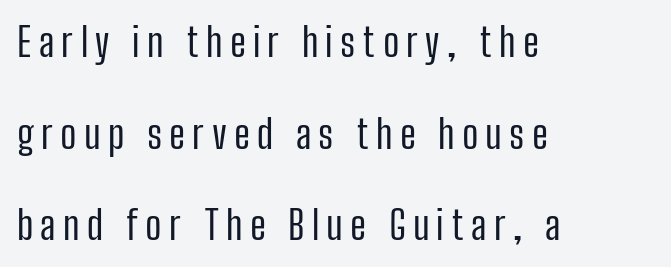
The image shows 40 px regular-weight, condensed sans-serif type, upright; set left-aligned, loose line spacing (2.29x), not underlined; low stroke contrast and a medium x-height.
